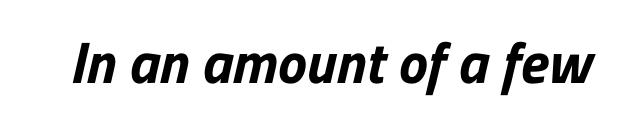
In terms of letterspacing, this is plain default setting. Nope, no serifs anywhere on these letters. Set as a true bold cut, around the 700 mark. The area under the type is left untouched. The letters advance in unequal steps, a hallmark of proportional type.
